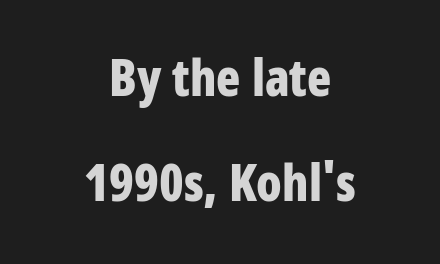
The letters are bold, with thick, heavy strokes. The face used here is proportionally spaced, like ordinary book or web type. The rendering uses a large line-height, opening up the rows. Clear beneath every line of the passage. Spacing between characters is what you'd get straight out of the box. Notice how the passage keeps no hard edge, just a central spine.
